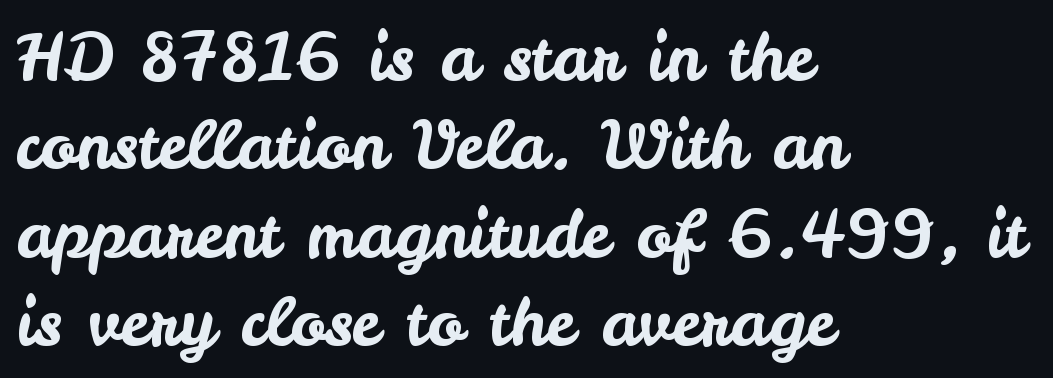
Q: Is the text italic (slanted)? A: Yes.
Q: Is the typeface a serif or a sans-serif typeface? A: Sans-serif.
Q: Is the text underlined? A: No.
Q: How is the paragraph aligned? A: Left-aligned.
Q: Is the spacing between letters normal or unusually wide? A: Normal.
Q: Is the spacing between lines tight, normal or loose? A: Normal.
Q: Width (condensed, normal, or wide)? A: Normal.
Q: Stroke contrast? A: Low.
Q: x-height? A: Small.
Q: Monospaced? A: No.
